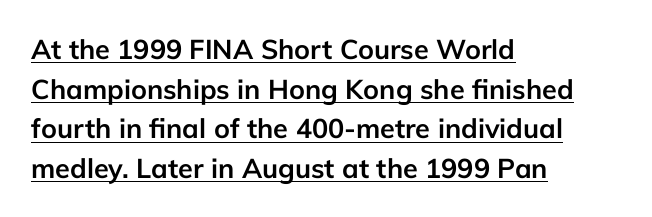
Q: Is the text bold? A: Yes.
Q: Is the text italic (slanted)? A: No, it is upright.
Q: Is the text underlined? A: Yes.
Q: How is the paragraph aligned? A: Left-aligned.
Q: Is the spacing between letters normal or unusually wide? A: Normal.
Q: Is the spacing between lines tight, normal or loose? A: Normal.
